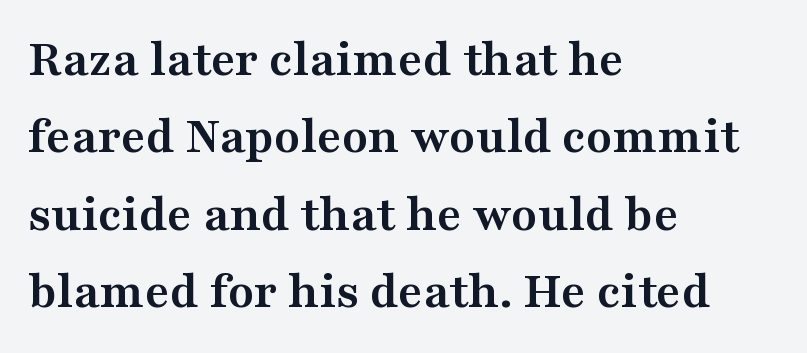
This rendering employs a face with finishing strokes, i.e., a serif. Upright lettering throughout. Note the varied advance widths — an 'i' is clearly narrower than an 'm'. Plenty of ink on the page — the face is bold.
